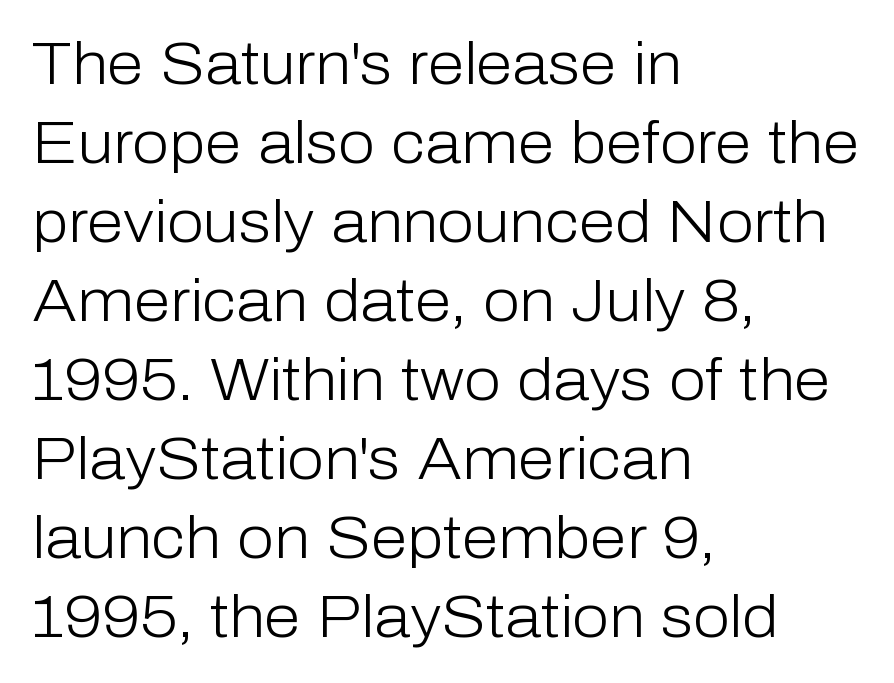
The image shows 59 px light sans-serif type, upright; set left-aligned, normal line spacing (1.34x), normal letter spacing, not underlined; low stroke contrast and a medium x-height.
